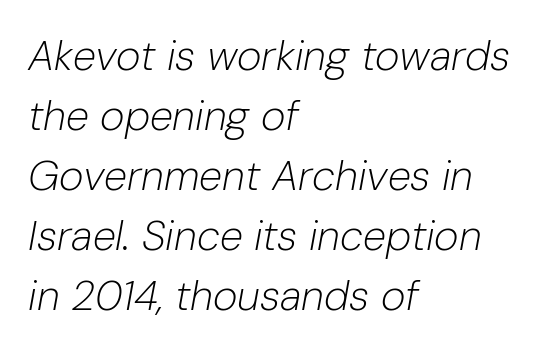
Q: Is the text bold? A: No.
Q: Is the text italic (slanted)? A: Yes, it leans right by about 10 degrees.
Q: Is the text underlined? A: No.
Q: How is the paragraph aligned? A: Left-aligned.
Q: Is the spacing between letters normal or unusually wide? A: Normal.
Q: Is the spacing between lines tight, normal or loose? A: Normal.
Q: Width (condensed, normal, or wide)? A: Normal.
Q: Stroke contrast? A: Low.
Q: x-height? A: Medium.
Q: Monospaced? A: No.
